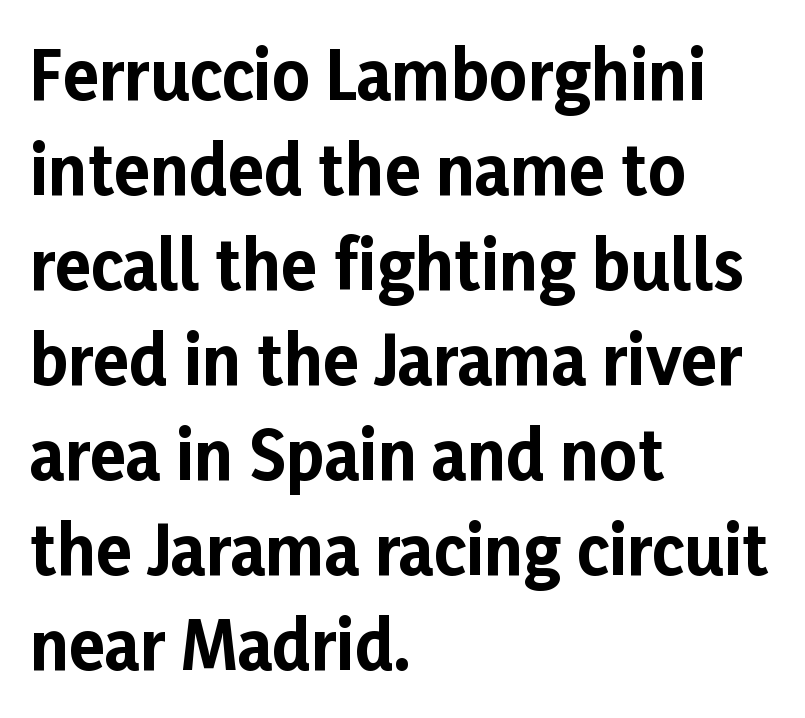
{"serif": "no", "italic": "no", "bold": "yes", "weight": "bold", "width": "normal", "stroke_contrast": "low", "x_height": "medium", "monospaced": "no", "underline": "no", "align": "left", "line_spacing": "normal", "line_spacing_ratio": 1.44, "letter_spacing": "normal", "letter_spacing_em": 0.0, "glyph_px": 66}
